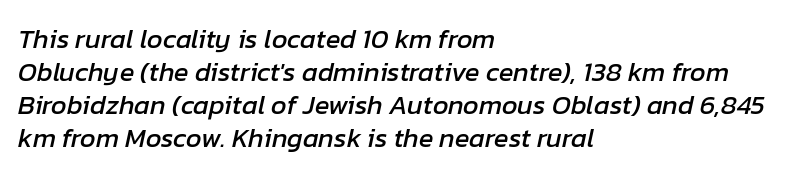
The image shows 27 px text type, italic (leaning right); set left-aligned, line spacing 1.22x, normal letter spacing, not underlined.
